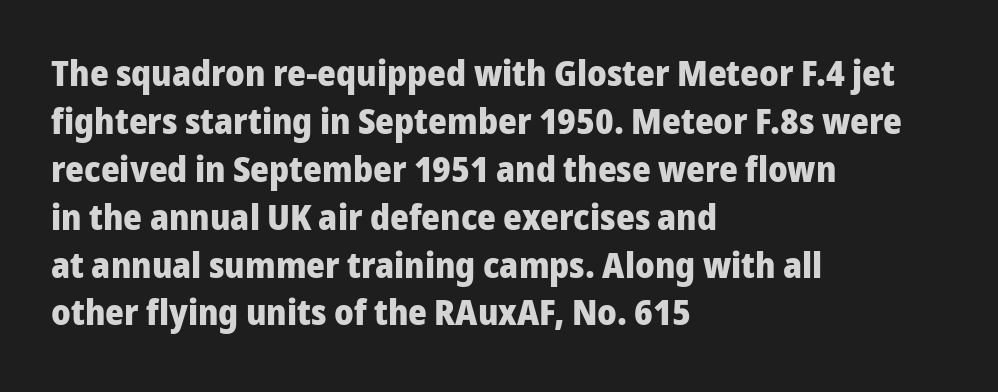
The image shows 36 px heavy sans-serif type, upright; set left-aligned, normal line spacing (1.33x), normal letter spacing, not underlined; low stroke contrast and a medium x-height.
